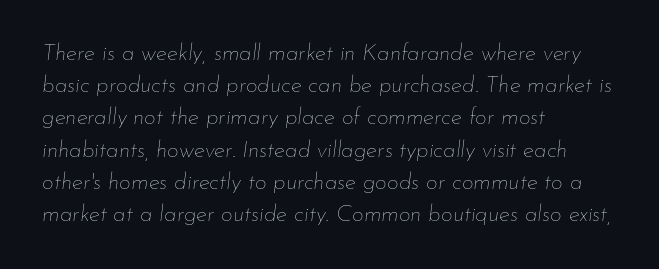
The image shows 23 px text type, italic (leaning right); set left-aligned, normal line spacing (1.4x), normal letter spacing, not underlined.
